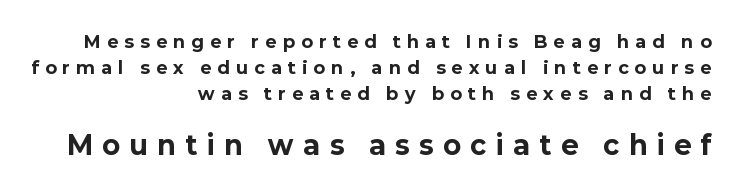
Q: Is the text bold? A: Yes.
Q: Is the text italic (slanted)? A: No, it is upright.
Q: Is the text underlined? A: No.
Q: How is the paragraph aligned? A: Right-aligned.
Q: Is the spacing between letters normal or unusually wide? A: Unusually wide.
Q: Is the spacing between lines tight, normal or loose? A: Normal.
Q: Which block of text is set in a larger size, the first (top) or the second (bottom)? A: The second (bottom) one.
